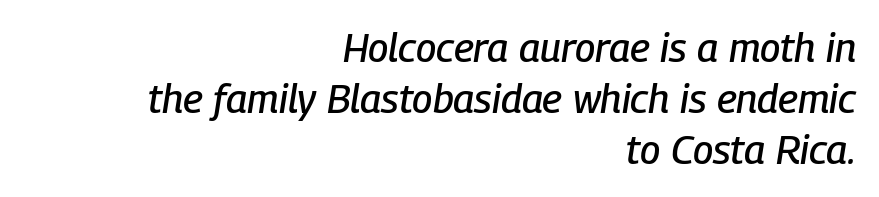
The image shows 40 px condensed type, italic (leaning right); set right-aligned, normal line spacing (1.27x), normal letter spacing, not underlined; low stroke contrast and a medium x-height.
